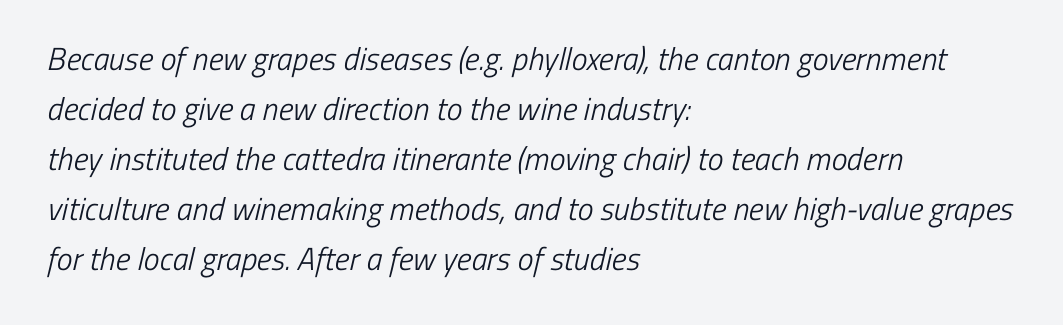
{"serif": "no", "bold": "no", "weight": "light", "width": "condensed", "stroke_contrast": "low", "x_height": "medium", "monospaced": "no", "underline": "no", "align": "left", "line_spacing": "normal", "line_spacing_ratio": 1.56, "letter_spacing": "normal", "letter_spacing_em": 0.0, "glyph_px": 32}
